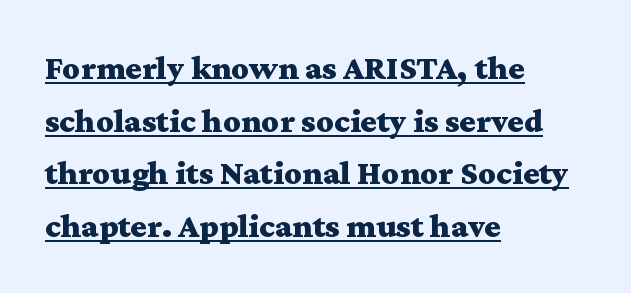
The image shows 34 px bold, wide serif type, upright; set left-aligned, normal line spacing (1.55x), normal letter spacing, underlined; medium stroke contrast and a medium x-height.
